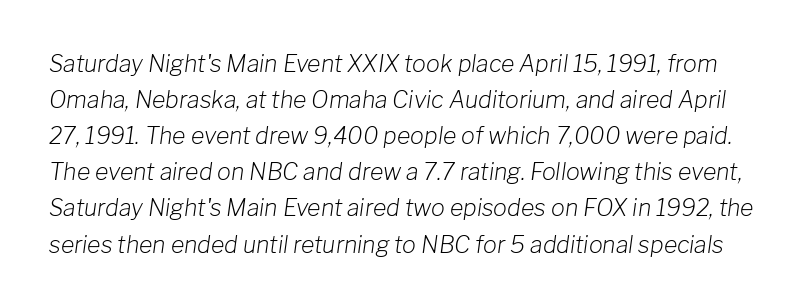
Q: Is the text bold? A: No.
Q: Is the text italic (slanted)? A: Yes, it leans right by about 8 degrees.
Q: Is the text underlined? A: No.
Q: Is the spacing between letters normal or unusually wide? A: Normal.
Q: Is the spacing between lines tight, normal or loose? A: Normal.
